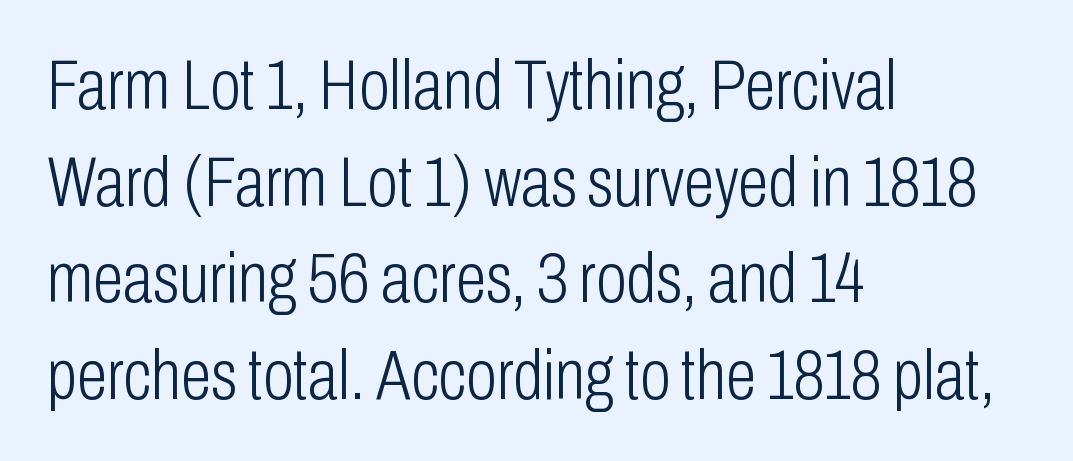
The image shows 70 px light, condensed sans-serif type, upright; set left-aligned, normal line spacing (1.38x), normal letter spacing, not underlined; low stroke contrast and a medium x-height.
